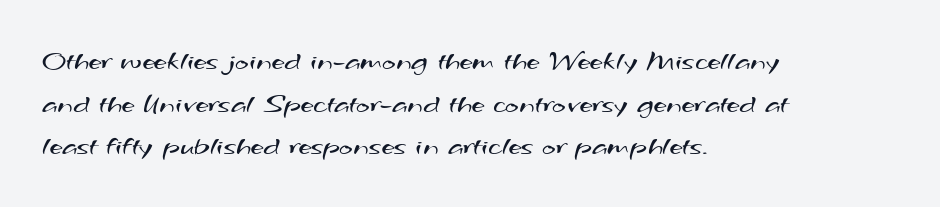
The face used here is proportionally spaced, like ordinary book or web type. A quiet, ordinary-to-light weight characterises the typeface. Is this a sans? Yes — the strokes have no serifs. Teacher's note: observe the even left margin — that is flush-left alignment.
